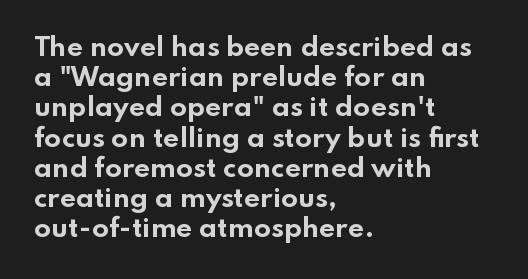
The passage shown is emphatically bold. The space directly below the letters is spotless. Tracking here is standard; glyphs follow each other at the usual distance. Where is the straight margin? On the left.
